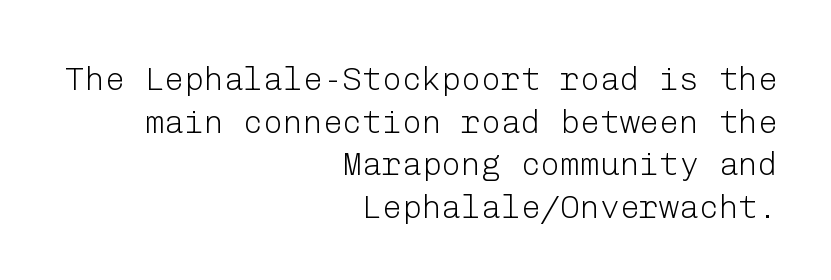
{"serif": "no", "italic": "no", "bold": "no", "weight": "light", "width": "normal", "stroke_contrast": "low", "x_height": "medium", "underline": "no", "align": "right", "line_spacing": "normal", "line_spacing_ratio": 1.29, "letter_spacing": "normal", "letter_spacing_em": 0.0, "glyph_px": 33}
